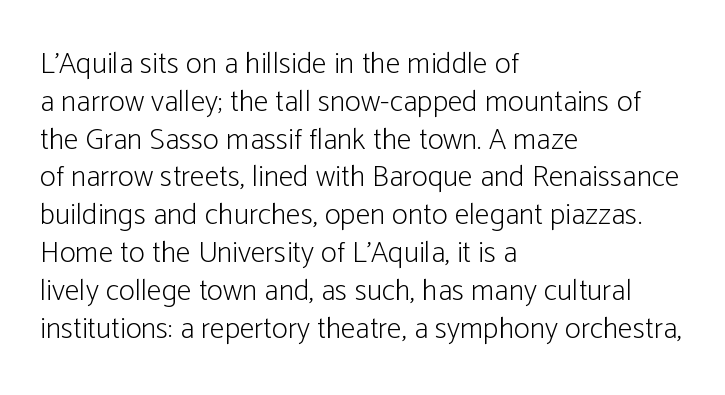
Plain, unruled lines of type. This sample keeps an unexceptional amount of space between lines. These lines are rendered in a variable-pitch font. A roman cut, with each character standing at attention. On a weight scale, this lands at 450 or below.
